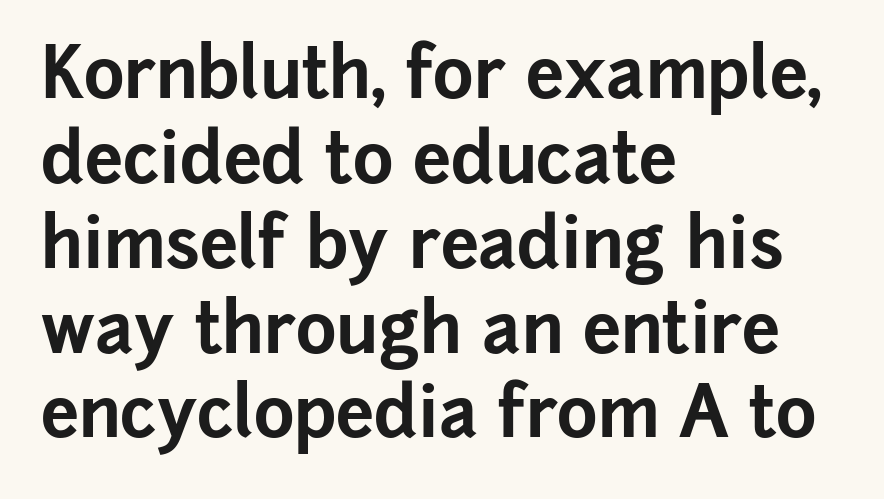
{"serif": "no", "italic": "no", "bold": "yes", "weight": "bold", "width": "normal", "stroke_contrast": "low", "x_height": "medium", "monospaced": "no", "underline": "no", "align": "left", "line_spacing_ratio": 1.23, "letter_spacing": "normal", "letter_spacing_em": 0.0, "glyph_px": 69}
